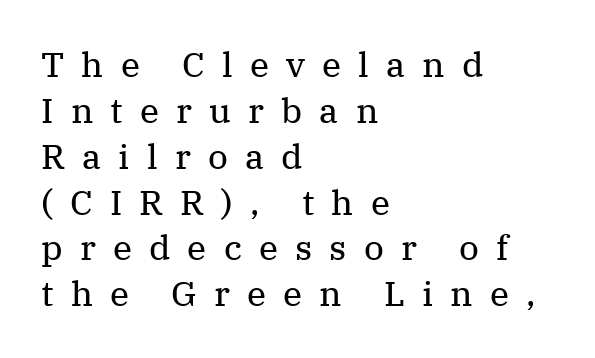
The image shows 35 px regular-weight serif type, upright; set left-aligned, normal line spacing (1.31x), unusually wide letter spacing (+0.49 em), not underlined; medium stroke contrast and a medium x-height.
